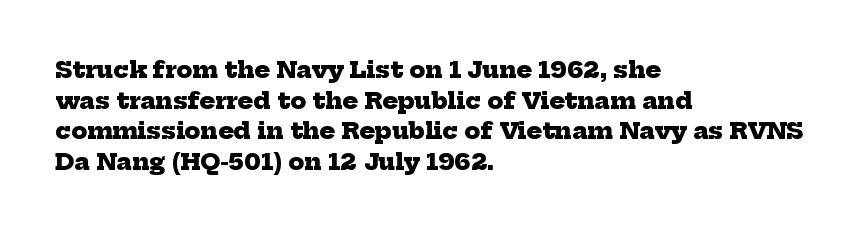
{"bold": "yes", "underline": "no", "align": "left", "line_spacing": "normal", "line_spacing_ratio": 1.33, "letter_spacing": "normal", "letter_spacing_em": 0.0, "glyph_px": 23}
